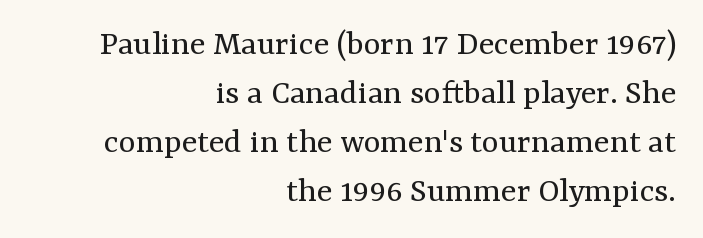
Does the type have serifs? Yes, each stem ends in a small foot. Letters have the restrained weight of plain body copy at most. A typesetter would call this zero additional tracking. The letters advance in unequal steps, a hallmark of proportional type. Line spacing here is normal. This rendering uses right alignment, leaving the left contour irregular.
